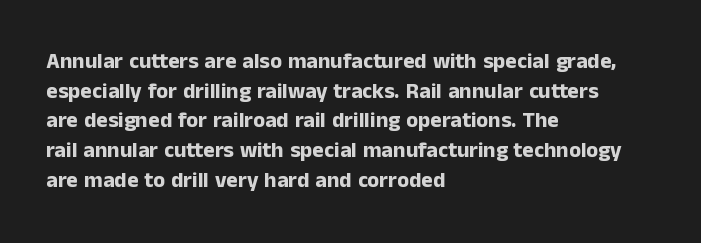
Caption: standard tracking, unaltered. Bold? Absolutely — the strokes are thick and heavy. Where is the straight margin? On the left. The line-height multiplier appears to be the usual default. Underlining? Definitely not there. Upright lettering throughout.
